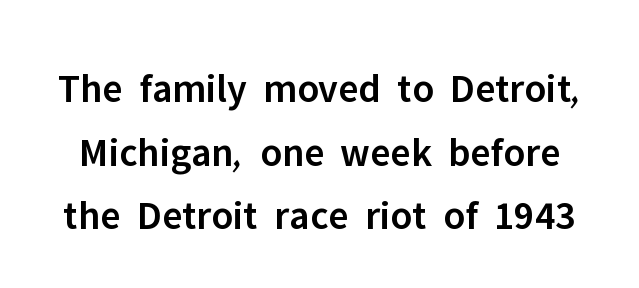
Q: Is the text bold? A: Semi-bold.
Q: Is the text italic (slanted)? A: No, it is upright.
Q: Is the typeface a serif or a sans-serif typeface? A: Sans-serif.
Q: Is the text underlined? A: No.
Q: Is the spacing between letters normal or unusually wide? A: Normal.
Q: Is the spacing between lines tight, normal or loose? A: Normal.
Q: Width (condensed, normal, or wide)? A: Normal.
Q: Stroke contrast? A: Low.
Q: x-height? A: Medium.
Q: Monospaced? A: No.
